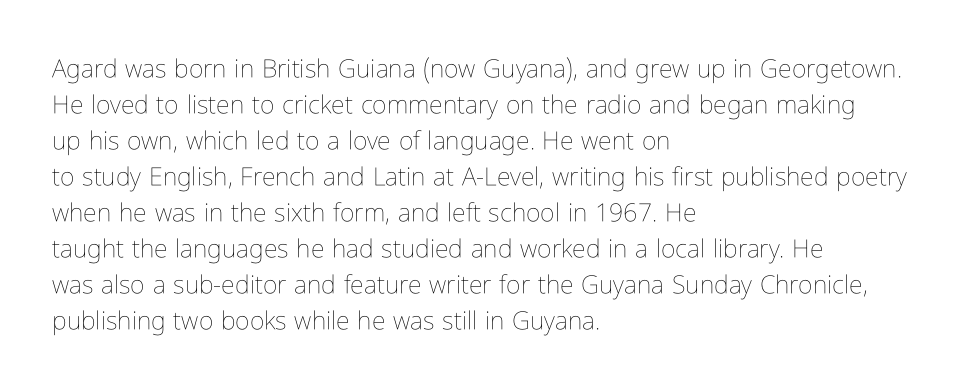
{"italic": "no", "bold": "no", "underline": "no", "align": "left", "line_spacing": "normal", "line_spacing_ratio": 1.44, "letter_spacing": "normal", "letter_spacing_em": 0.0, "glyph_px": 25}
